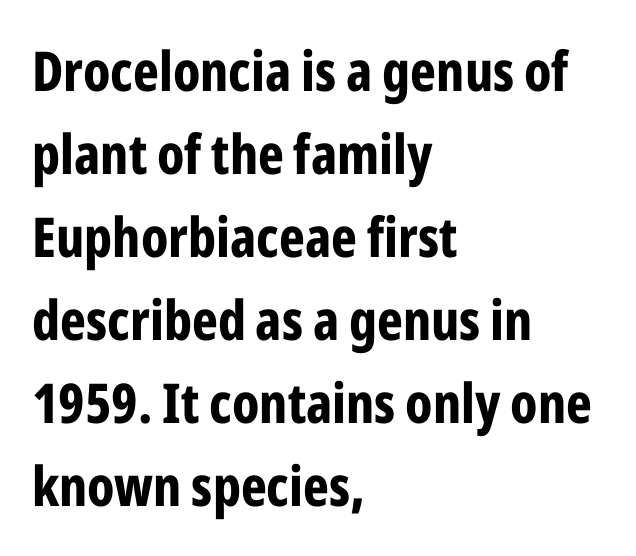
Q: Is the text bold? A: Yes.
Q: Is the text italic (slanted)? A: No, it is upright.
Q: Is the typeface a serif or a sans-serif typeface? A: Sans-serif.
Q: Is the text underlined? A: No.
Q: How is the paragraph aligned? A: Left-aligned.
Q: Is the spacing between letters normal or unusually wide? A: Normal.
Q: Is the spacing between lines tight, normal or loose? A: Normal.
Q: Width (condensed, normal, or wide)? A: Condensed.
Q: Stroke contrast? A: Low.
Q: x-height? A: Medium.
Q: Monospaced? A: No.
